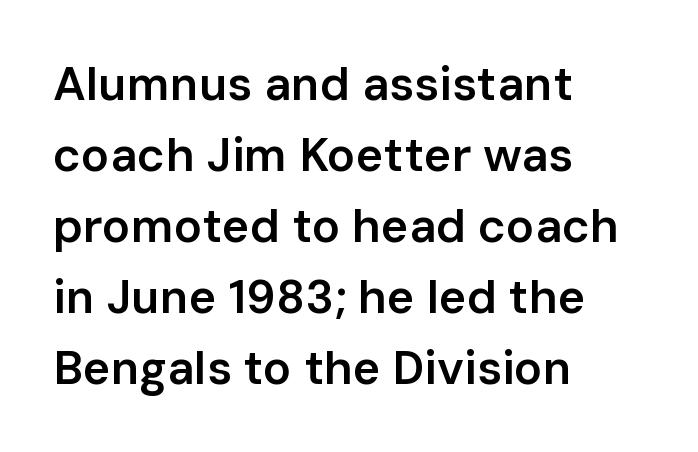
The image shows 47 px semibold sans-serif type, upright; set left-aligned, normal line spacing (1.51x), normal letter spacing, not underlined; low stroke contrast and a medium x-height.
